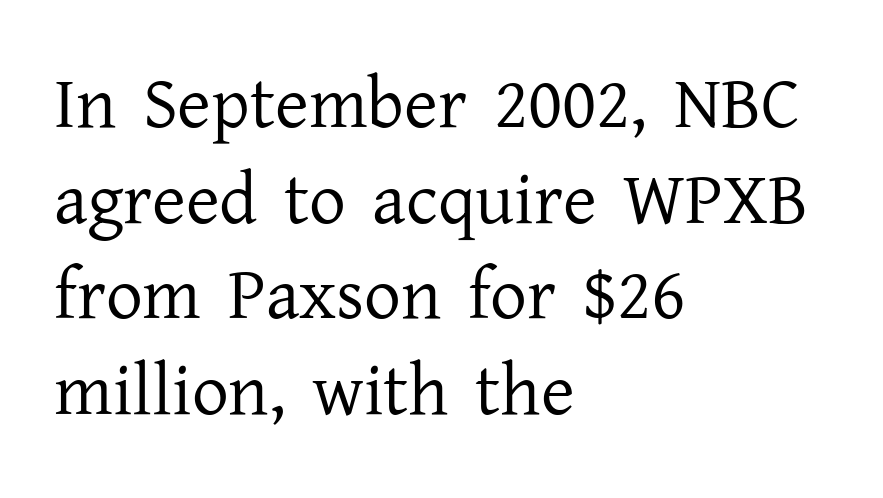
{"serif": "yes", "italic": "no", "bold": "no", "weight": "regular", "width": "normal", "stroke_contrast": "low", "x_height": "medium", "monospaced": "no", "underline": "no", "align": "left", "line_spacing": "normal", "line_spacing_ratio": 1.31, "letter_spacing": "normal", "letter_spacing_em": 0.0, "glyph_px": 73}
